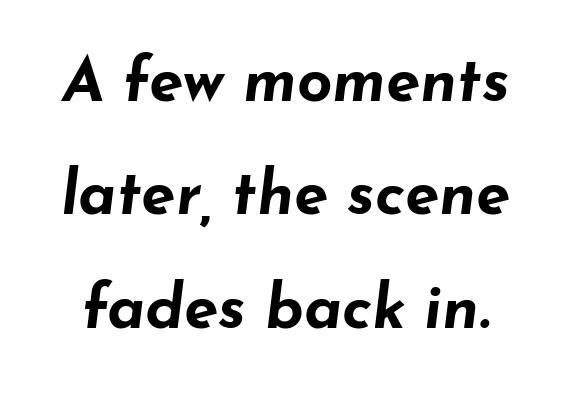
Q: Is the text bold? A: Yes.
Q: Is the text italic (slanted)? A: Yes, it leans right by about 7 degrees.
Q: Is the text underlined? A: No.
Q: Is the spacing between letters normal or unusually wide? A: Normal.
Q: Width (condensed, normal, or wide)? A: Wide.
Q: Stroke contrast? A: Low.
Q: x-height? A: Small.
Q: Monospaced? A: No.
